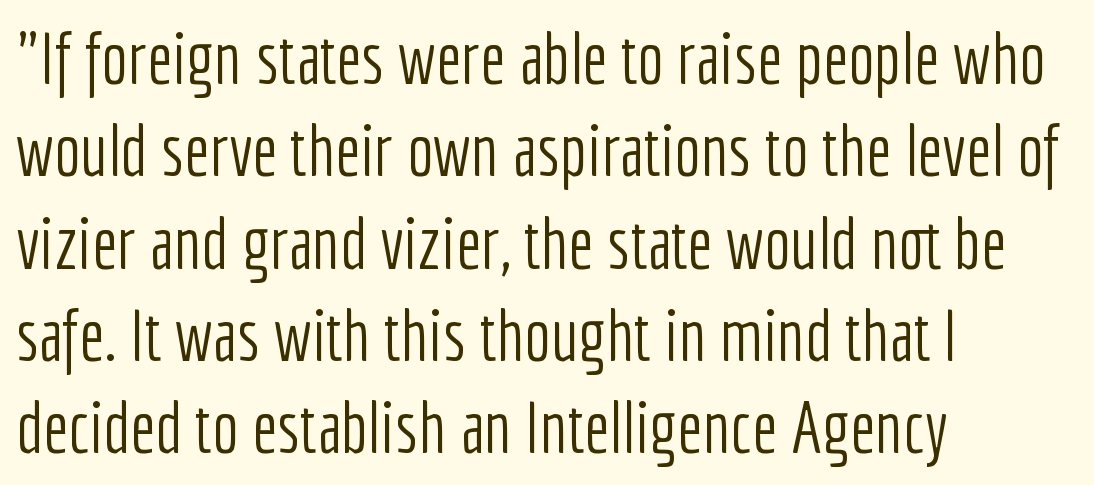
Q: Is the text bold? A: No.
Q: Is the text italic (slanted)? A: No, it is upright.
Q: Is the typeface a serif or a sans-serif typeface? A: Sans-serif.
Q: Is the text underlined? A: No.
Q: How is the paragraph aligned? A: Left-aligned.
Q: Is the spacing between letters normal or unusually wide? A: Normal.
Q: Is the spacing between lines tight, normal or loose? A: Normal.
Q: Width (condensed, normal, or wide)? A: Condensed.
Q: Stroke contrast? A: Low.
Q: x-height? A: Medium.
Q: Monospaced? A: No.
